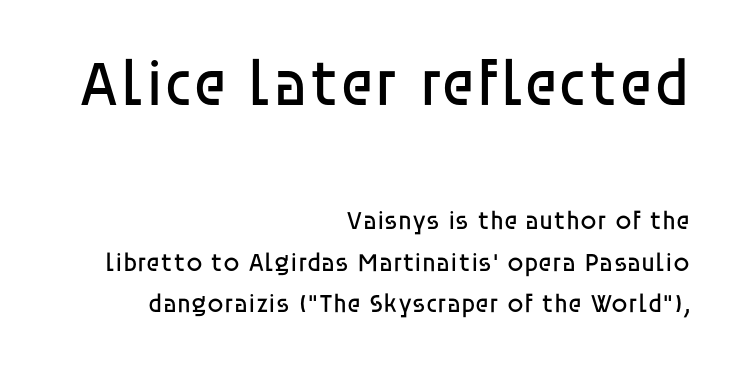
Q: Is the text bold? A: No.
Q: Is the text italic (slanted)? A: No, it is upright.
Q: Is the typeface a serif or a sans-serif typeface? A: Sans-serif.
Q: Is the text underlined? A: No.
Q: How is the paragraph aligned? A: Right-aligned.
Q: Is the spacing between letters normal or unusually wide? A: Normal.
Q: Is the spacing between lines tight, normal or loose? A: Normal.
Q: Which block of text is set in a larger size, the first (top) or the second (bottom)? A: The first (top) one.
Q: Width (condensed, normal, or wide)? A: Normal.
Q: Stroke contrast? A: Low.
Q: x-height? A: Large.
Q: Monospaced? A: No.
